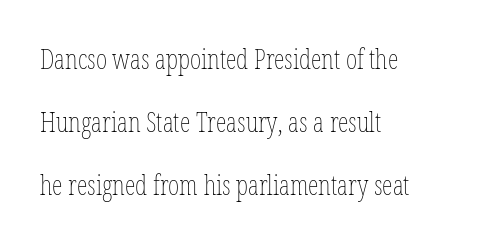
{"italic": "no", "bold": "no", "underline": "no", "align": "left", "line_spacing": "loose", "line_spacing_ratio": 2.34, "letter_spacing": "normal", "letter_spacing_em": 0.0, "glyph_px": 27}
